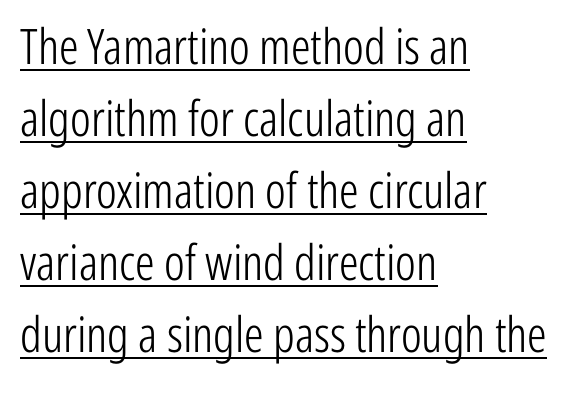
The image shows 49 px light, condensed sans-serif type, upright; set left-aligned, normal line spacing (1.47x), normal letter spacing, underlined; low stroke contrast and a medium x-height.
